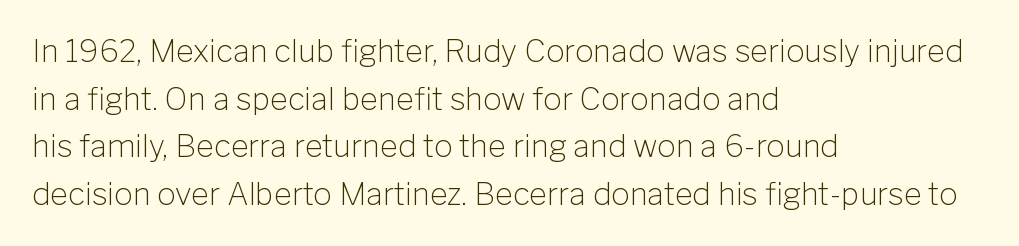
{"serif": "no", "italic": "no", "bold": "no", "weight": "light", "width": "normal", "stroke_contrast": "low", "x_height": "medium", "monospaced": "no", "underline": "no", "align": "left", "line_spacing": "normal", "line_spacing_ratio": 1.54, "letter_spacing": "normal", "letter_spacing_em": 0.0, "glyph_px": 31}
